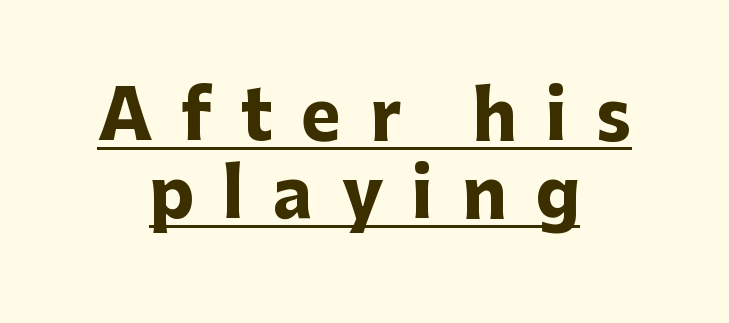
The face used here appears with an underline applied. These lines are rendered in a variable-pitch font. A full-strength bold gives these letters their thick strokes. The glyphs in this specimen are sans serif. A centered setting, common on invitations and titles, is used for this passage.
